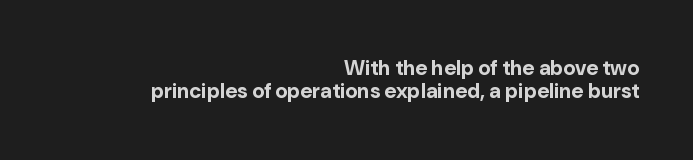
Q: Is the text bold? A: Yes.
Q: Is the text italic (slanted)? A: No, it is upright.
Q: Is the text underlined? A: No.
Q: How is the paragraph aligned? A: Right-aligned.
Q: Is the spacing between letters normal or unusually wide? A: Normal.
Q: Is the spacing between lines tight, normal or loose? A: Tight.
